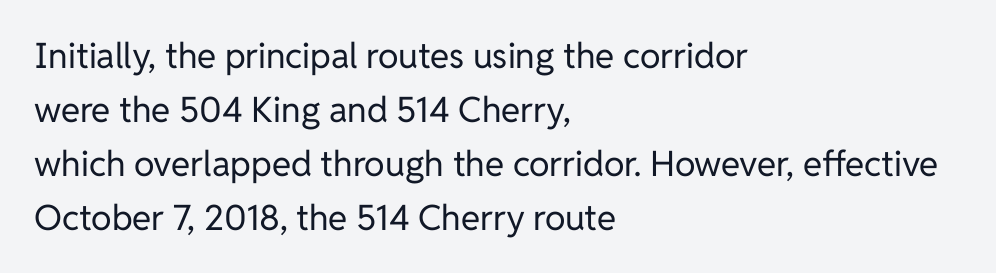
The glyphs are unaccompanied by any horizontal stroke below them. Regarding serifs, this sample does without them. The designer left line spacing at the default. What stands out about the letter spacing? Nothing — it is the standard amount. Each letter keeps its own natural width here, so spacing adapts to shape. These lines stack with their left ends in a neat column.
